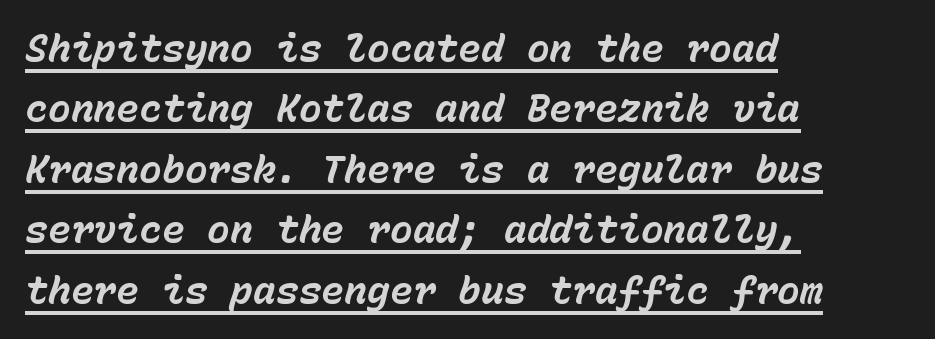
Q: Is the text bold? A: Yes.
Q: Is the text italic (slanted)? A: Yes, it leans right by about 15 degrees.
Q: Is the text underlined? A: Yes.
Q: How is the paragraph aligned? A: Left-aligned.
Q: Is the spacing between letters normal or unusually wide? A: Normal.
Q: Is the spacing between lines tight, normal or loose? A: Normal.
Q: Width (condensed, normal, or wide)? A: Normal.
Q: Stroke contrast? A: Low.
Q: x-height? A: Medium.
Q: Monospaced? A: Yes.
